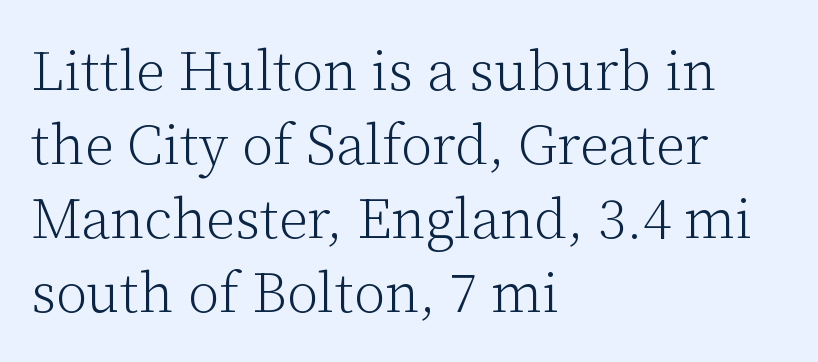
The image shows 56 px light serif type, upright; set left-aligned, normal line spacing (1.32x), normal letter spacing, not underlined; low stroke contrast and a medium x-height.
